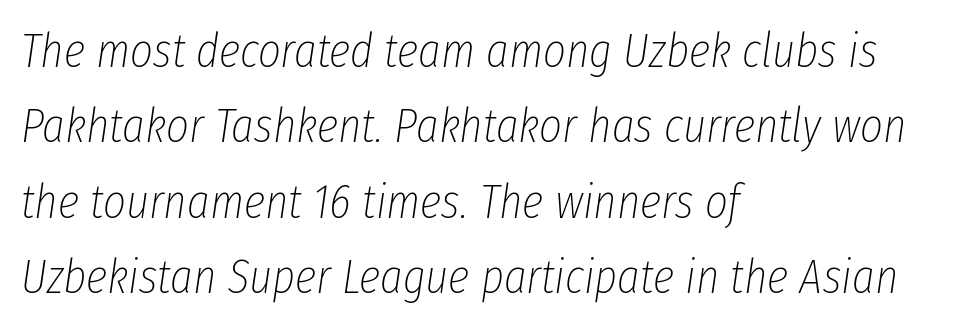
The image shows 49 px thin, condensed type, italic (leaning right); set left-aligned, normal line spacing (1.54x), normal letter spacing, not underlined; low stroke contrast and a medium x-height.
